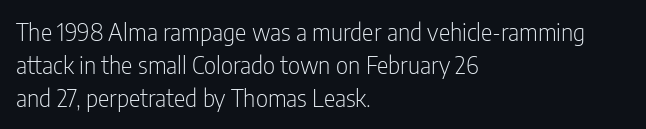
Q: Is the text bold? A: No.
Q: Is the text italic (slanted)? A: No, it is upright.
Q: Is the text underlined? A: No.
Q: How is the paragraph aligned? A: Left-aligned.
Q: Is the spacing between letters normal or unusually wide? A: Normal.
Q: Is the spacing between lines tight, normal or loose? A: Normal.
